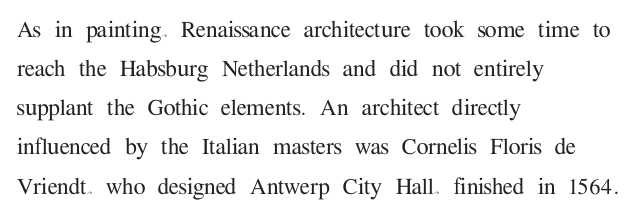
{"italic": "no", "underline": "no", "align": "left", "line_spacing": "normal", "line_spacing_ratio": 1.45, "letter_spacing": "normal", "letter_spacing_em": 0.0, "glyph_px": 27}
